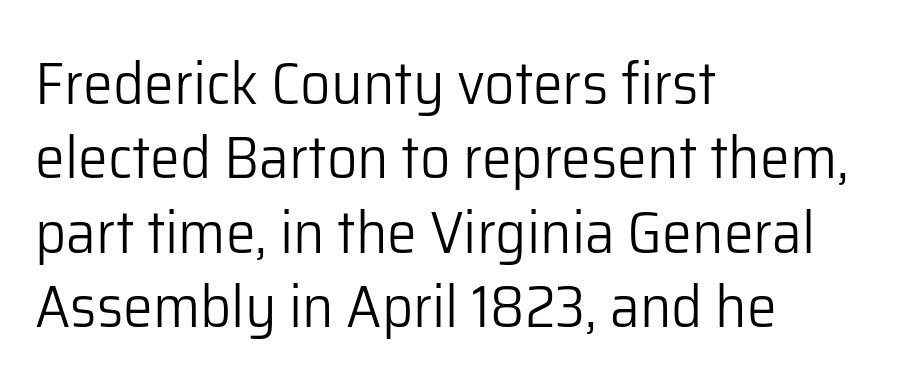
How are the letters spaced? Ordinarily, with no added tracking. The lines in this sample share a left origin and differ only in where they stop. A sans-serif font was chosen for this passage. This is roman type, the default non-slanted kind. A typesetter would call this proportional, since set widths differ per character. No chunkiness to these letters — they're not bold.
